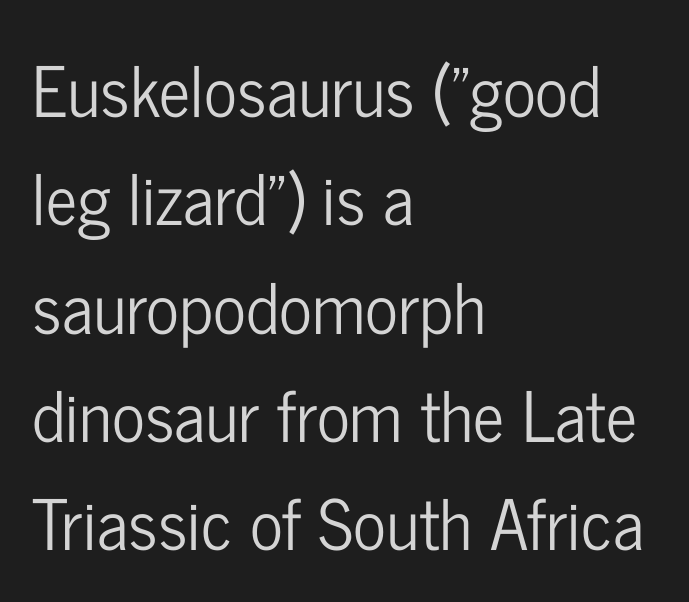
{"serif": "no", "italic": "no", "width": "condensed", "stroke_contrast": "low", "x_height": "medium", "monospaced": "no", "underline": "no", "align": "left", "line_spacing": "normal", "line_spacing_ratio": 1.57, "letter_spacing": "normal", "letter_spacing_em": 0.0, "glyph_px": 69}
